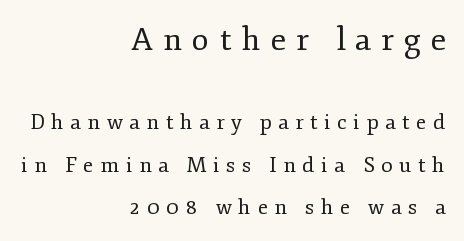
The typesetter chose a ragged-left arrangement here. These lines are rendered in a variable-pitch font. Which of the two is more prominent by size? The first, at the top. How would I describe the line gaps? Wide and relaxed.
